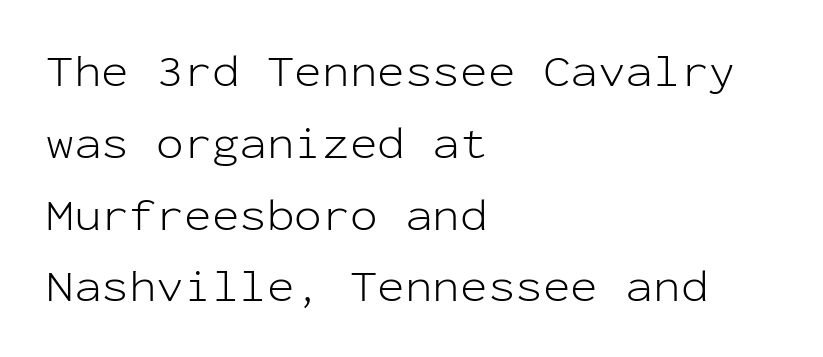
The font sits on the lighter half of the weight spectrum, regular included. Each letter, wide or thin by design, is forced into the same width here. Just letters on the line, the space beneath them empty. Stroke terminals: plain, sans-serif. Horizontally, the lines are justified to the leading edge only.
